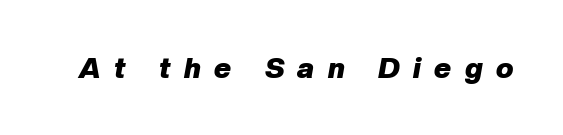
Q: Is the text bold? A: Yes.
Q: Is the text italic (slanted)? A: Yes, it leans right by about 10 degrees.
Q: Is the text underlined? A: No.
Q: Is the spacing between letters normal or unusually wide? A: Unusually wide.
Q: Width (condensed, normal, or wide)? A: Normal.
Q: Stroke contrast? A: Low.
Q: x-height? A: Medium.
Q: Monospaced? A: No.
